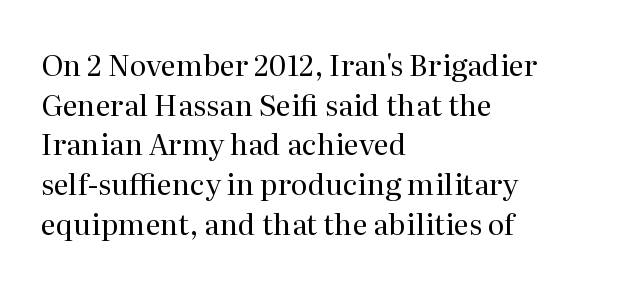
The image shows 29 px regular-weight serif type, upright; set left-aligned, normal line spacing (1.37x), normal letter spacing, not underlined; medium stroke contrast and a medium x-height.
